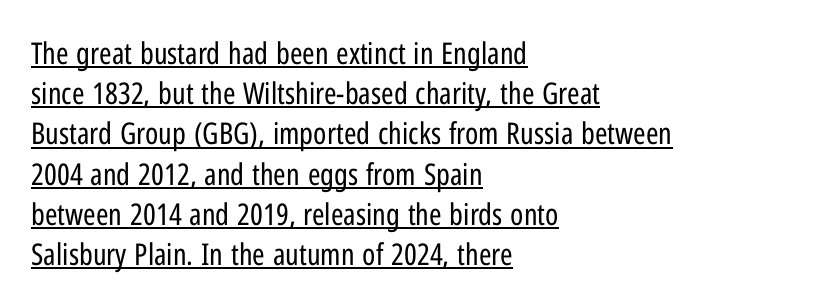
The image shows 30 px regular-weight, condensed sans-serif type, upright; set left-aligned, normal line spacing (1.34x), normal letter spacing, underlined; low stroke contrast and a medium x-height.
